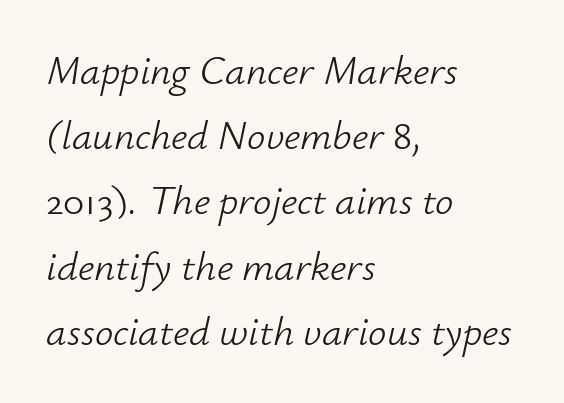
The image shows 41 px light type, italic (leaning right); set left-aligned, normal line spacing (1.59x), normal letter spacing, not underlined; low stroke contrast and a small x-height.
